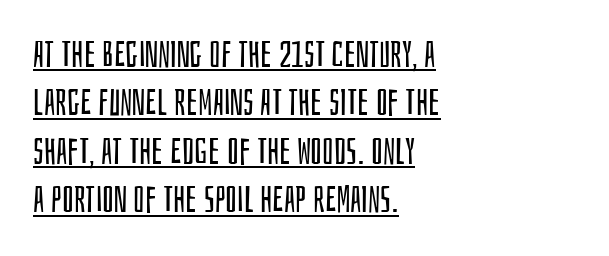
The image shows 37 px regular-weight, condensed sans-serif type, upright; set left-aligned, normal line spacing (1.31x), normal letter spacing, underlined; low stroke contrast and a large x-height.
